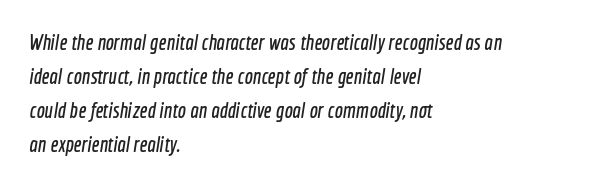
{"underline": "no", "align": "left", "line_spacing": "normal", "line_spacing_ratio": 1.54, "letter_spacing": "normal", "letter_spacing_em": 0.0, "glyph_px": 22}
